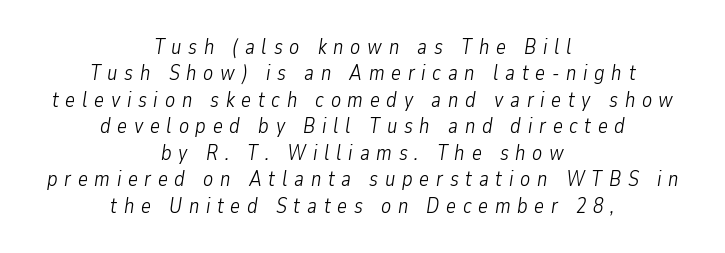
{"italic": "yes", "lean": "right", "slant_degrees": 9, "bold": "no", "underline": "no", "align": "center", "line_spacing": "normal", "line_spacing_ratio": 1.26, "letter_spacing": "wide", "letter_spacing_em": 0.32, "glyph_px": 21}
